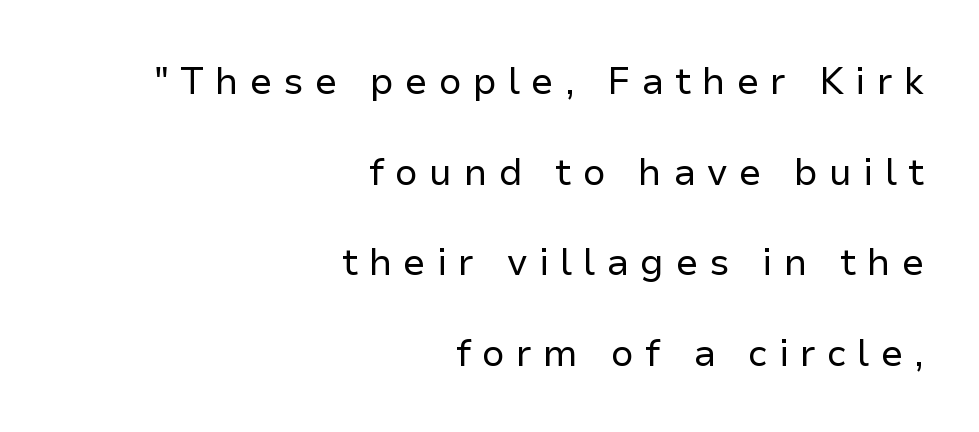
The image shows 37 px regular-weight sans-serif type, upright; set right-aligned, loose line spacing (2.45x), unusually wide letter spacing (+0.3 em), not underlined; low stroke contrast and a medium x-height.
